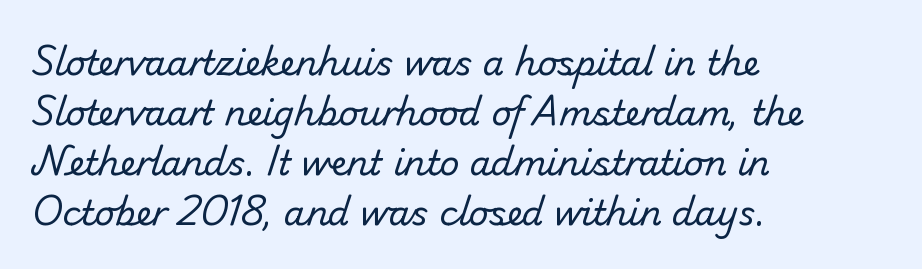
Q: Is the text bold? A: No.
Q: Is the typeface a serif or a sans-serif typeface? A: Sans-serif.
Q: Is the text underlined? A: No.
Q: How is the paragraph aligned? A: Left-aligned.
Q: Is the spacing between letters normal or unusually wide? A: Normal.
Q: Is the spacing between lines tight, normal or loose? A: Normal.
Q: Width (condensed, normal, or wide)? A: Normal.
Q: Stroke contrast? A: Low.
Q: x-height? A: Small.
Q: Monospaced? A: No.
